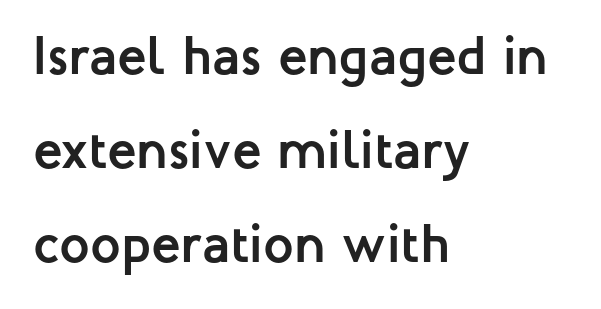
The glyphs have the mass of a bold cut. The type sits square on the baseline with zero lean. Character widths vary here, with narrow letters taking less room than wide ones. Quick note: underline off. Compared with typical body copy, the letter spacing here is the same.
